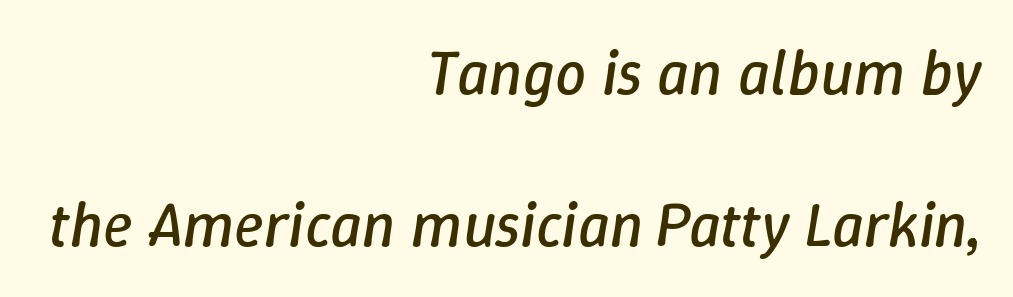
The image shows 62 px regular-weight type, italic (leaning right); set right-aligned, loose line spacing (2.45x), normal letter spacing, not underlined; low stroke contrast and a medium x-height.
